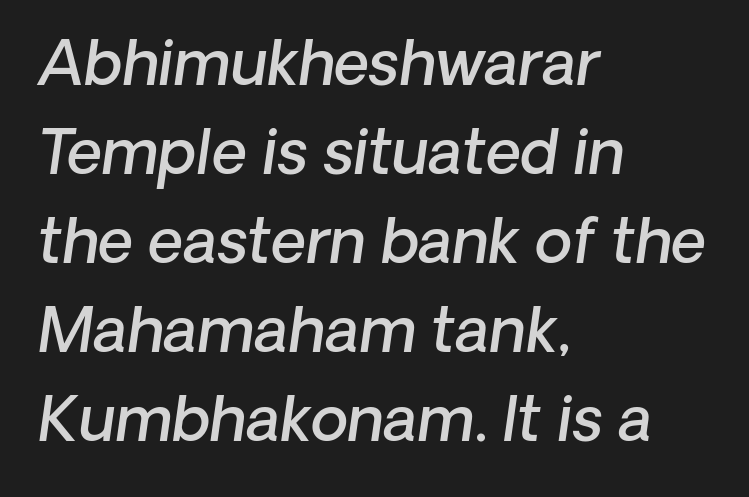
{"italic": "yes", "lean": "right", "slant_degrees": 8, "bold": "semi", "weight": "semibold", "width": "normal", "stroke_contrast": "low", "x_height": "medium", "monospaced": "no", "underline": "no", "align": "left", "line_spacing": "normal", "line_spacing_ratio": 1.46, "letter_spacing": "normal", "letter_spacing_em": 0.0, "glyph_px": 61}
